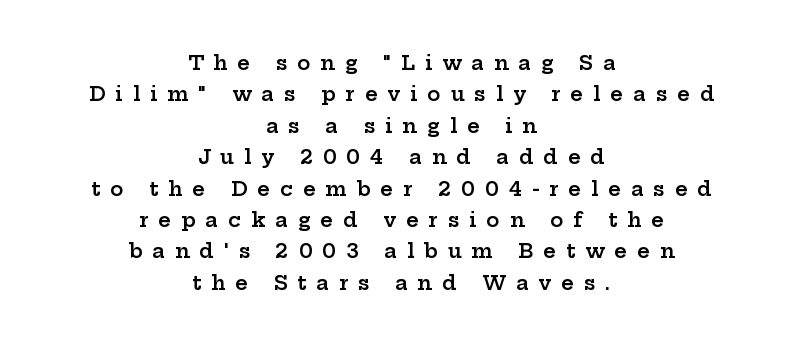
Look at the tracking — it's clearly loosened, letters drifting apart. These lines were composed using upright roman letters. A clean baseline with only descenders dipping below it. Whoever set this chose a conventional vertical rhythm. Horizontally, the lines are justified to the midpoint only. What weight is shown? A semibold, between regular and bold.
